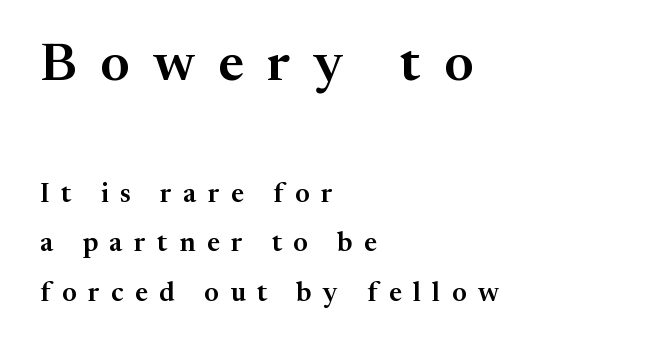
{"serif": "yes", "italic": "no", "width": "normal", "stroke_contrast": "medium", "x_height": "medium", "monospaced": "no", "underline": "no", "align": "left", "line_spacing_ratio": 1.83, "letter_spacing": "wide", "letter_spacing_em": 0.43, "larger_block": "first", "size_ratio": 2.0, "glyph_px": 54}
